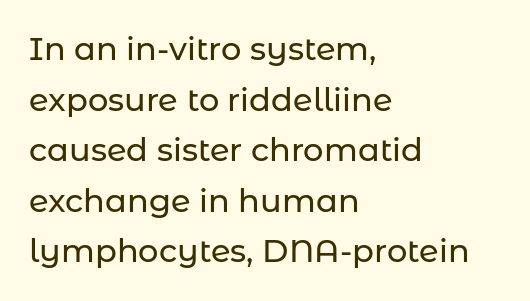
Q: Is the text italic (slanted)? A: No, it is upright.
Q: Is the typeface a serif or a sans-serif typeface? A: Sans-serif.
Q: Is the text underlined? A: No.
Q: How is the paragraph aligned? A: Left-aligned.
Q: Is the spacing between letters normal or unusually wide? A: Normal.
Q: Is the spacing between lines tight, normal or loose? A: Normal.
Q: Width (condensed, normal, or wide)? A: Normal.
Q: Stroke contrast? A: Low.
Q: x-height? A: Medium.
Q: Monospaced? A: No.
